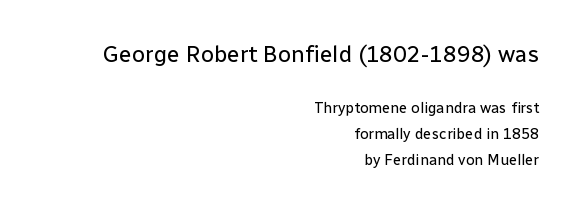
Q: Is the text bold? A: No.
Q: Is the text italic (slanted)? A: No, it is upright.
Q: Is the text underlined? A: No.
Q: How is the paragraph aligned? A: Right-aligned.
Q: Is the spacing between letters normal or unusually wide? A: Normal.
Q: Which block of text is set in a larger size, the first (top) or the second (bottom)? A: The first (top) one.
